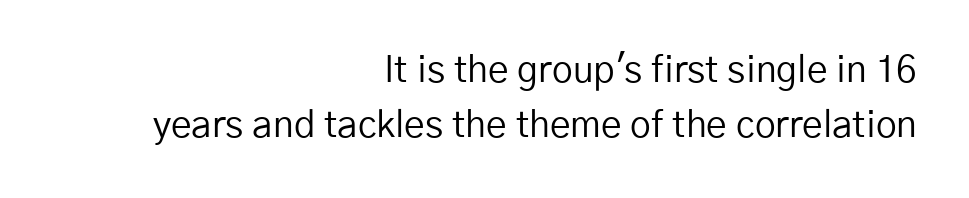
{"serif": "no", "italic": "no", "bold": "no", "weight": "regular", "width": "normal", "stroke_contrast": "low", "x_height": "medium", "monospaced": "no", "underline": "no", "align": "right", "line_spacing": "normal", "line_spacing_ratio": 1.5, "letter_spacing": "normal", "letter_spacing_em": 0.0, "glyph_px": 37}
